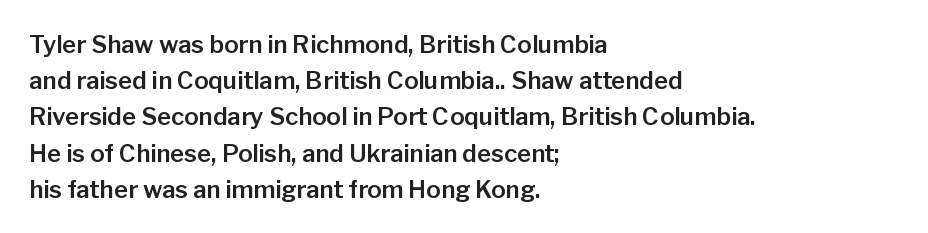
The image shows 24 px text type, upright; set left-aligned, normal line spacing (1.51x), normal letter spacing, not underlined.
